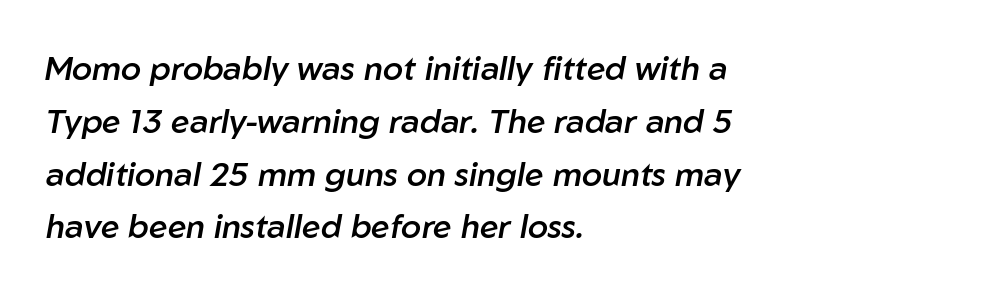
Glance below the letters and you will spot only blank space. Is this a fixed-width face? No — the glyphs have proportional, varying widths. This rendering leaves character spacing at its baseline value. The rendering uses a semibold face; strokes are thickened but not to full bold.
